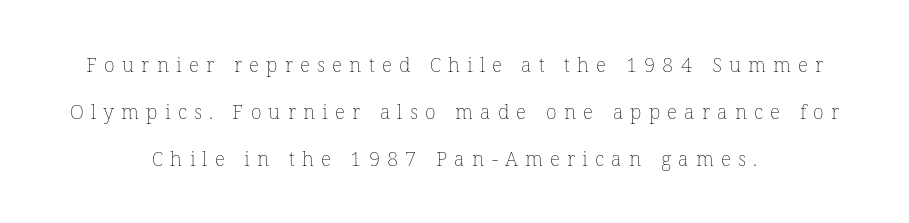
Q: Is the text bold? A: No.
Q: Is the text italic (slanted)? A: No, it is upright.
Q: Is the text underlined? A: No.
Q: How is the paragraph aligned? A: Centered.
Q: Is the spacing between letters normal or unusually wide? A: Unusually wide.
Q: Is the spacing between lines tight, normal or loose? A: Loose.
